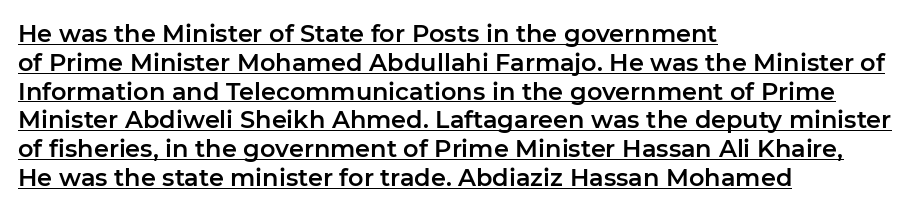
The image shows 24 px text type, upright; set left-aligned, line spacing 1.2x, normal letter spacing, underlined.
